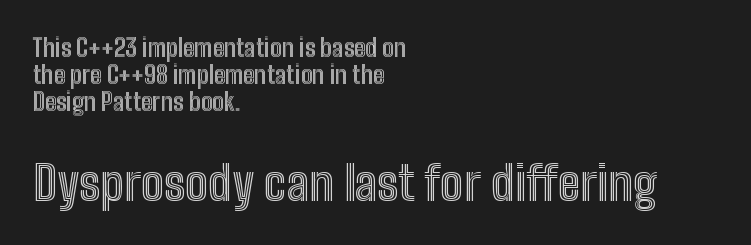
{"italic": "no", "width": "condensed", "x_height": "medium", "monospaced": "no", "underline": "no", "align": "left", "line_spacing": "tight", "line_spacing_ratio": 1.13, "letter_spacing": "normal", "letter_spacing_em": 0.0, "larger_block": "second", "size_ratio": 2.0, "glyph_px": 48}
